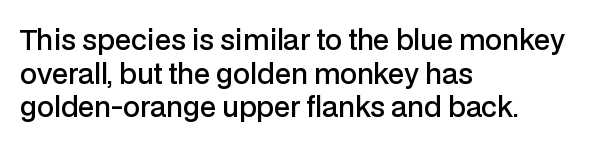
Q: Is the text bold? A: Semi-bold.
Q: Is the text italic (slanted)? A: No, it is upright.
Q: Is the text underlined? A: No.
Q: How is the paragraph aligned? A: Left-aligned.
Q: Is the spacing between letters normal or unusually wide? A: Normal.
Q: Is the spacing between lines tight, normal or loose? A: Normal.
